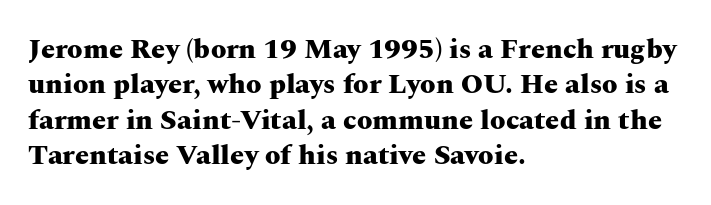
Compared with typical body copy, the letter spacing here is the same. How would I describe the line gaps? Plain and ordinary. Does the type have serifs? Yes, each stem ends in a small foot. Unlike italic type, these characters show no tilt at all.
